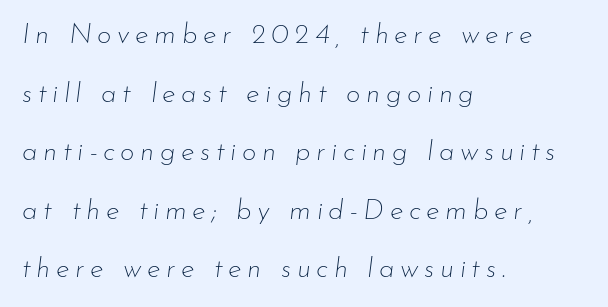
{"italic": "yes", "lean": "right", "slant_degrees": 7, "bold": "no", "weight": "thin", "width": "normal", "stroke_contrast": "low", "x_height": "small", "monospaced": "no", "underline": "no", "align": "left", "line_spacing": "loose", "line_spacing_ratio": 2.09, "letter_spacing": "wide", "letter_spacing_em": 0.2, "glyph_px": 28}
